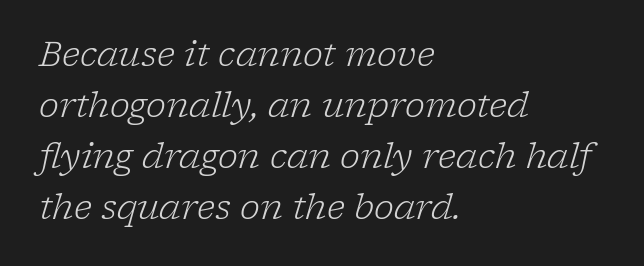
Does the lettering tilt? It does — this is italic. The passage shown is typed in a proportional face where columns would drift. The space between consecutive lines is moderate. The passage shown has conventional tracking throughout. Descenders hang freely into open space.
